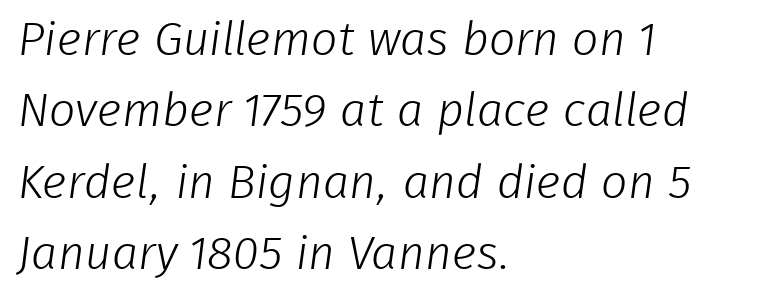
The rendering uses natural spacing where letterforms have individual widths. The rendering keeps characters at their native spacing. Regarding leading, the lines here are spaced in the standard way. The passage shown is not underscored anywhere. Classification — sans serif.
